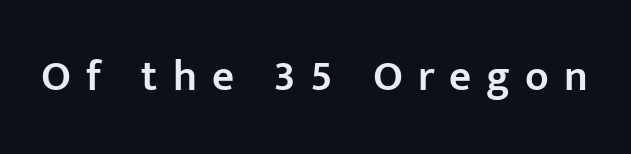
Is the letter spacing exaggerated? Yes — the characters are pushed far apart. Semibold letterforms, between regular and bold. The strip under each line holds only bare page. Designer's note — italics off, roman on.
